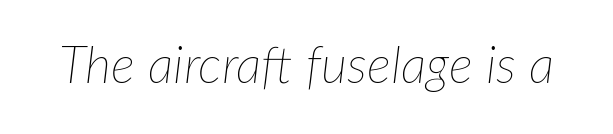
The image shows 51 px thin type, italic (leaning right); set normal letter spacing, not underlined; low stroke contrast and a medium x-height.
